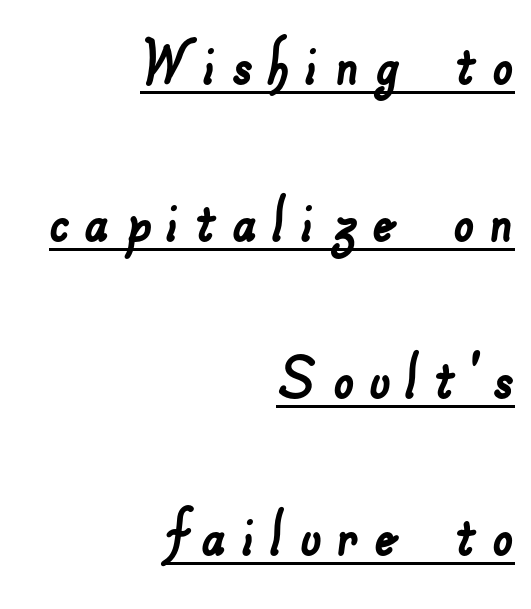
The image shows 73 px sans-serif type; set right-aligned, loose line spacing (2.15x), unusually wide letter spacing (+0.21 em), underlined; low stroke contrast and a small x-height.
